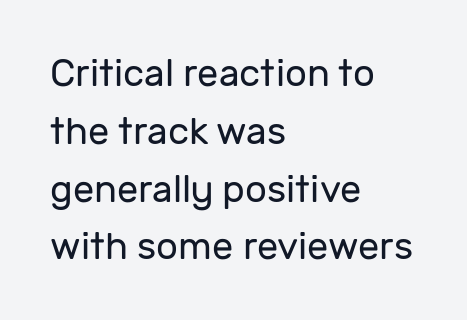
{"serif": "no", "italic": "no", "bold": "no", "weight": "regular", "width": "normal", "stroke_contrast": "low", "x_height": "medium", "monospaced": "no", "underline": "no", "align": "left", "line_spacing": "normal", "line_spacing_ratio": 1.52, "letter_spacing": "normal", "letter_spacing_em": 0.0, "glyph_px": 38}
